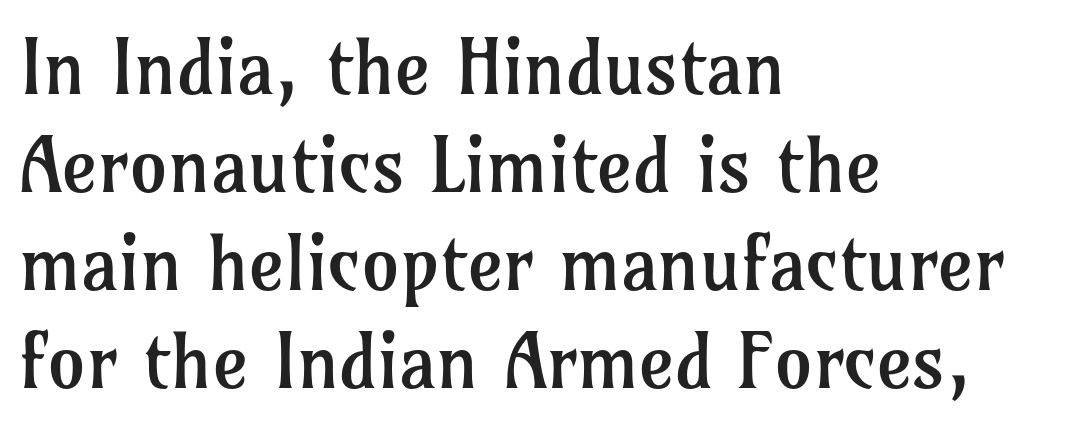
The tracking reads as untouched default to a designer's eye. Think of a printed novel: that variable character pitch is what you see here. The typesetter chose a ragged-right arrangement here. The weight tops out at a normal text grade.
